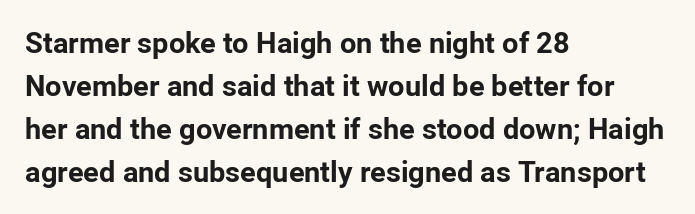
A sans-serif font was chosen for this passage. The tracking reads as untouched default to a designer's eye. A normal amount of white space separates one row of letters from the next. Heavy, bold letterforms. A typesetter would call this proportional, since set widths differ per character. Does the lettering tilt? It doesn't — this is upright.
